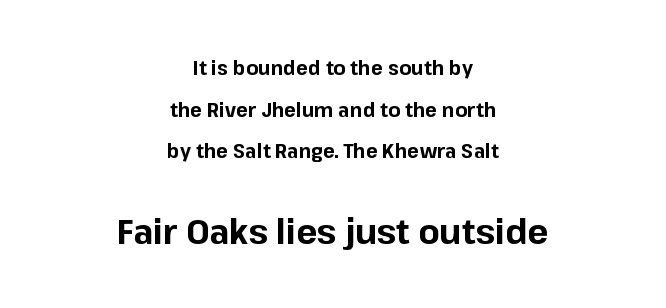
Line starts and ends both wander, symmetrically. Each letter keeps its own natural width here, so spacing adapts to shape. Visually, the bottom section dominates because its glyphs are scaled up. Letter spacing: default. The lines are spread far apart with generous leading. Regarding serifs, this sample does without them.
